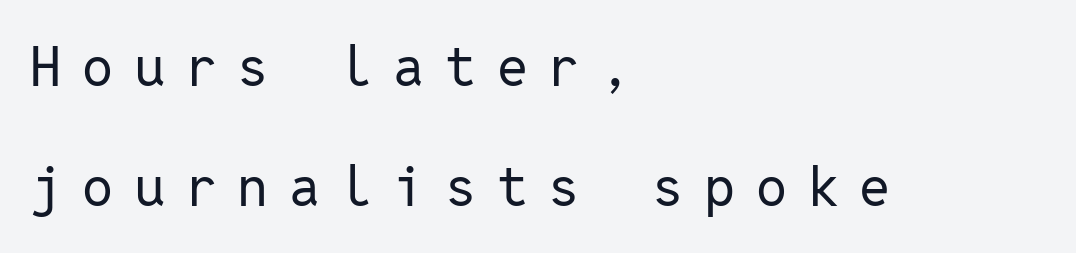
The image shows 55 px regular-weight sans-serif type, upright, monospaced; set left-aligned, loose line spacing (2.19x), unusually wide letter spacing (+0.38 em), not underlined; low stroke contrast and a medium x-height.
